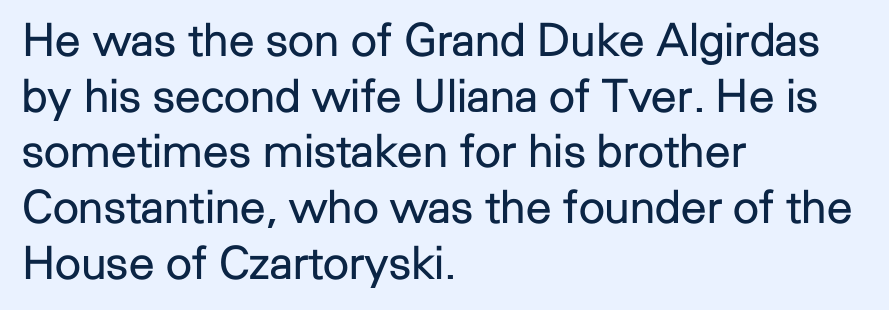
The image shows 46 px regular-weight sans-serif type, upright; set left-aligned, line spacing 1.21x, normal letter spacing, not underlined; low stroke contrast and a medium x-height.
